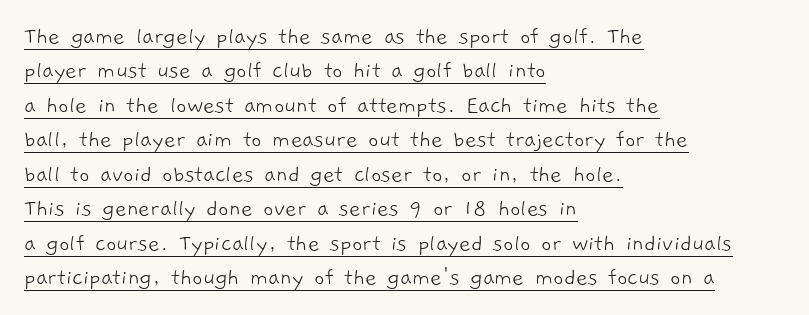
The image shows 25 px text type; set left-aligned, normal line spacing (1.38x), normal letter spacing, underlined.
